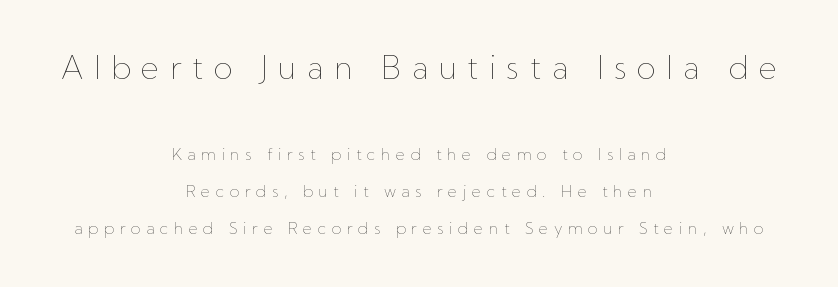
The image shows 31 px thin type, upright; set centered, loose line spacing (2.3x), unusually wide letter spacing (+0.34 em), not underlined; the first (top) block is 1.94x larger; low stroke contrast and a medium x-height.
